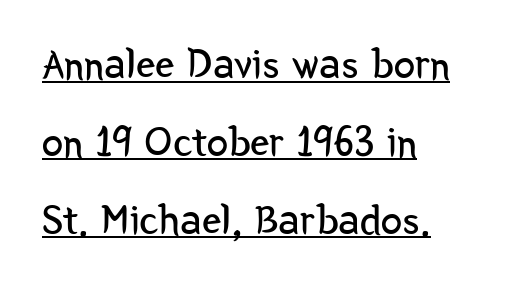
The image shows 43 px regular-weight, condensed sans-serif type, upright; set left-aligned, line spacing 1.81x, normal letter spacing, underlined; low stroke contrast and a medium x-height.
